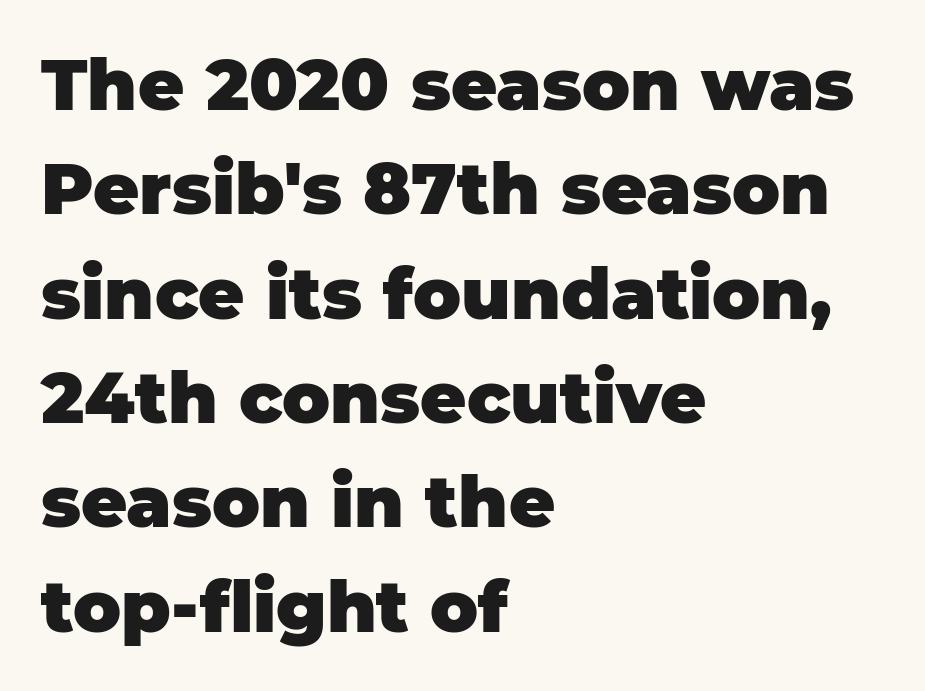
Q: Is the text bold? A: Yes.
Q: Is the text italic (slanted)? A: No, it is upright.
Q: Is the typeface a serif or a sans-serif typeface? A: Sans-serif.
Q: Is the text underlined? A: No.
Q: How is the paragraph aligned? A: Left-aligned.
Q: Is the spacing between letters normal or unusually wide? A: Normal.
Q: Is the spacing between lines tight, normal or loose? A: Normal.
Q: Width (condensed, normal, or wide)? A: Normal.
Q: Stroke contrast? A: Low.
Q: x-height? A: Large.
Q: Monospaced? A: No.
